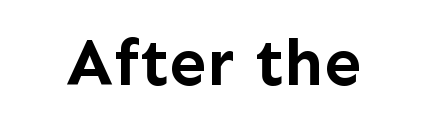
Q: Is the text bold? A: Yes.
Q: Is the text italic (slanted)? A: No, it is upright.
Q: Is the typeface a serif or a sans-serif typeface? A: Sans-serif.
Q: Is the text underlined? A: No.
Q: Is the spacing between letters normal or unusually wide? A: Normal.
Q: Width (condensed, normal, or wide)? A: Normal.
Q: Stroke contrast? A: Low.
Q: x-height? A: Medium.
Q: Monospaced? A: No.
